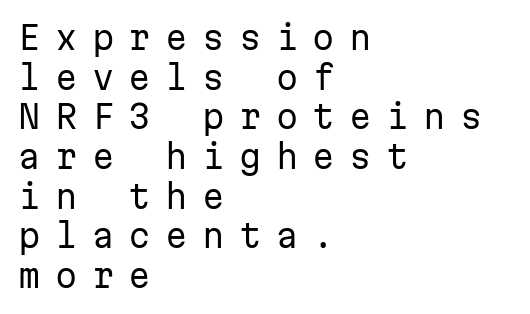
The image shows 32 px regular-weight sans-serif type, upright, monospaced; set left-aligned, line spacing 1.24x, unusually wide letter spacing (+0.45 em), not underlined; low stroke contrast and a medium x-height.
